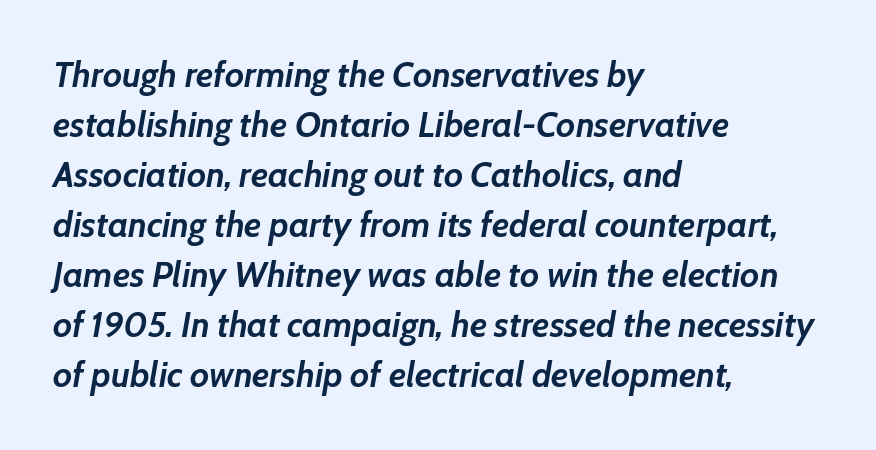
{"italic": "yes", "lean": "right", "slant_degrees": 7, "bold": "yes", "weight": "semibold", "width": "normal", "stroke_contrast": "low", "x_height": "medium", "monospaced": "no", "underline": "no", "align": "left", "line_spacing": "normal", "line_spacing_ratio": 1.43, "letter_spacing": "normal", "letter_spacing_em": 0.0, "glyph_px": 35}
